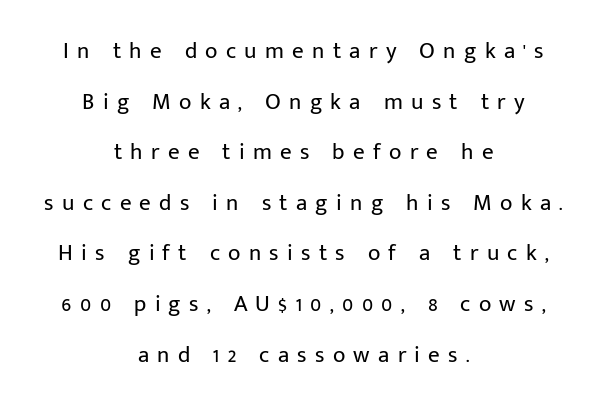
{"italic": "no", "bold": "no", "underline": "no", "align": "center", "line_spacing": "loose", "line_spacing_ratio": 2.2, "letter_spacing": "wide", "letter_spacing_em": 0.36, "glyph_px": 23}
